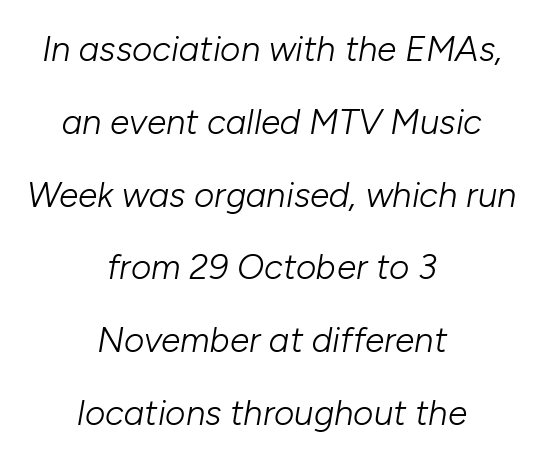
This sample has the flowing, uneven cadence of proportional lettering. Emphasis-style slanted type is in use. Honestly, the rows look like they've been pulled way apart. These lines are centered, leaving both edges ragged. Inter-character spacing is left at the font's built-in metrics.
